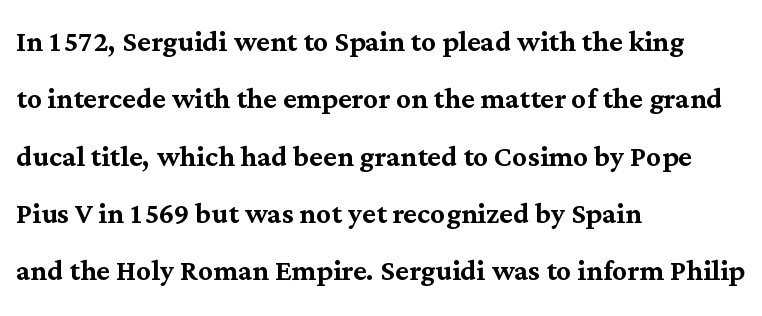
The image shows 37 px serif type, upright; set left-aligned, normal line spacing (1.55x), normal letter spacing, not underlined; medium stroke contrast and a medium x-height.
